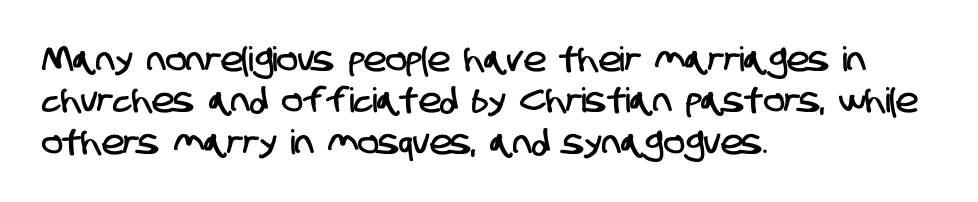
{"serif": "no", "width": "condensed", "stroke_contrast": "low", "x_height": "large", "monospaced": "no", "underline": "no", "align": "left", "line_spacing_ratio": 1.22, "letter_spacing": "normal", "letter_spacing_em": 0.0, "glyph_px": 34}
